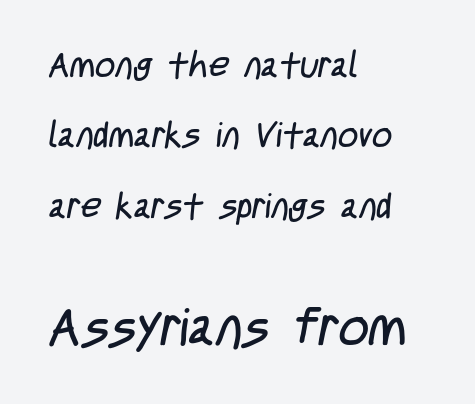
Q: Is the text bold? A: No.
Q: Is the typeface a serif or a sans-serif typeface? A: Sans-serif.
Q: Is the text underlined? A: No.
Q: How is the paragraph aligned? A: Left-aligned.
Q: Is the spacing between letters normal or unusually wide? A: Normal.
Q: Is the spacing between lines tight, normal or loose? A: Loose.
Q: Which block of text is set in a larger size, the first (top) or the second (bottom)? A: The second (bottom) one.
Q: Width (condensed, normal, or wide)? A: Condensed.
Q: Stroke contrast? A: Low.
Q: x-height? A: Large.
Q: Monospaced? A: No.
